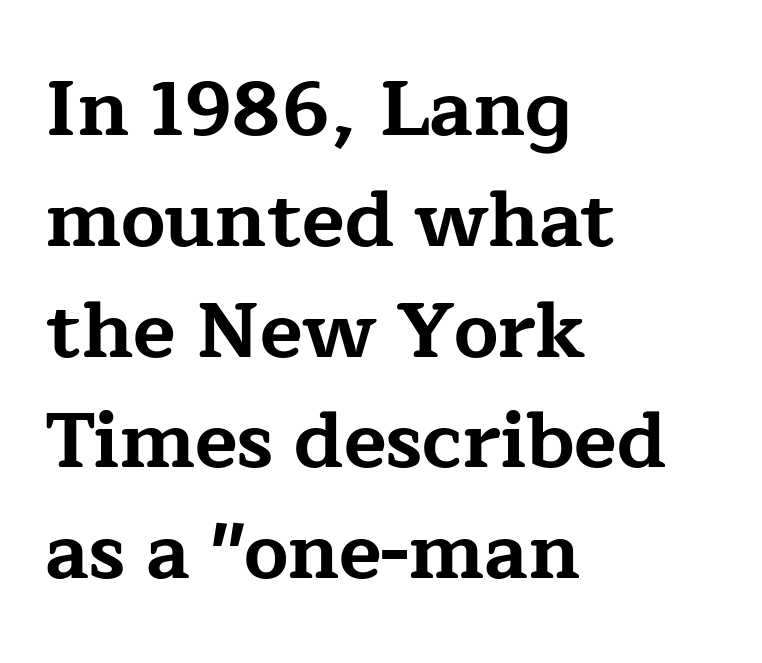
Upright lettering throughout. These words are printed bold, with thick strokes throughout. The paragraph has a hard left edge and a soft right edge. Each letter keeps its own natural width here, so spacing adapts to shape. The type family on display is of the serif kind.
